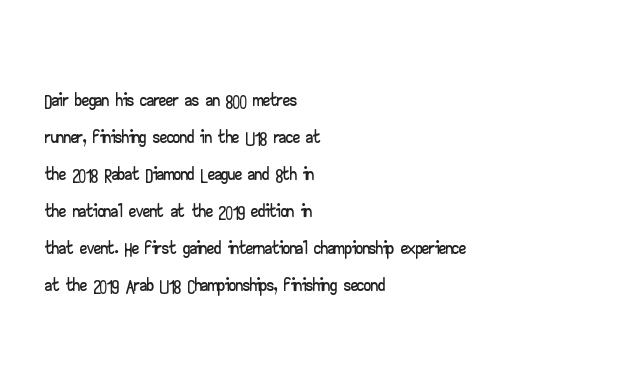
Q: Is the text italic (slanted)? A: No, it is upright.
Q: Is the typeface a serif or a sans-serif typeface? A: Sans-serif.
Q: Is the text underlined? A: No.
Q: How is the paragraph aligned? A: Left-aligned.
Q: Is the spacing between letters normal or unusually wide? A: Normal.
Q: Is the spacing between lines tight, normal or loose? A: Normal.
Q: Width (condensed, normal, or wide)? A: Wide.
Q: Stroke contrast? A: Low.
Q: x-height? A: Small.
Q: Monospaced? A: No.
